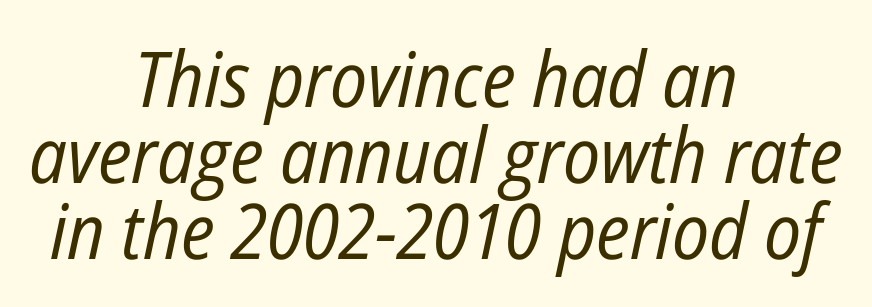
Q: Is the text bold? A: No.
Q: Is the text italic (slanted)? A: Yes, it leans right by about 12 degrees.
Q: Is the text underlined? A: No.
Q: How is the paragraph aligned? A: Centered.
Q: Is the spacing between letters normal or unusually wide? A: Normal.
Q: Is the spacing between lines tight, normal or loose? A: Tight.
Q: Width (condensed, normal, or wide)? A: Condensed.
Q: Stroke contrast? A: Low.
Q: x-height? A: Medium.
Q: Monospaced? A: No.
